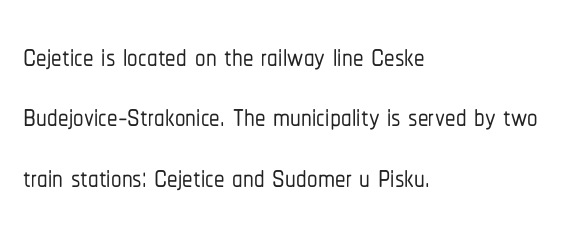
Q: Is the text italic (slanted)? A: No, it is upright.
Q: Is the typeface a serif or a sans-serif typeface? A: Sans-serif.
Q: Is the text underlined? A: No.
Q: How is the paragraph aligned? A: Left-aligned.
Q: Is the spacing between letters normal or unusually wide? A: Normal.
Q: Is the spacing between lines tight, normal or loose? A: Normal.
Q: Width (condensed, normal, or wide)? A: Condensed.
Q: Stroke contrast? A: Low.
Q: x-height? A: Medium.
Q: Monospaced? A: No.
